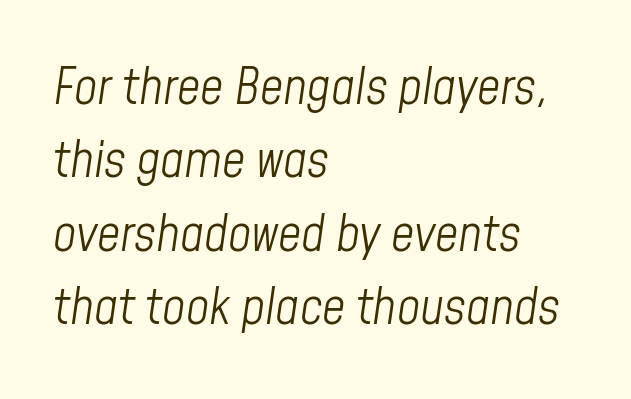
Q: Is the text bold? A: No.
Q: Is the text italic (slanted)? A: Yes, it leans right by about 8 degrees.
Q: Is the text underlined? A: No.
Q: How is the paragraph aligned? A: Left-aligned.
Q: Is the spacing between letters normal or unusually wide? A: Normal.
Q: Is the spacing between lines tight, normal or loose? A: Normal.
Q: Width (condensed, normal, or wide)? A: Condensed.
Q: Stroke contrast? A: Low.
Q: x-height? A: Medium.
Q: Monospaced? A: No.
